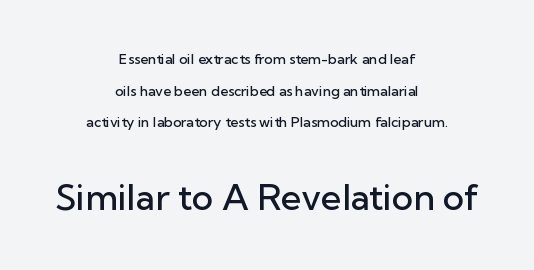
The image shows 36 px semibold sans-serif type, upright; set centered, loose line spacing (2.26x), normal letter spacing, not underlined; the second (bottom) block is 2.57x larger; low stroke contrast and a medium x-height.
